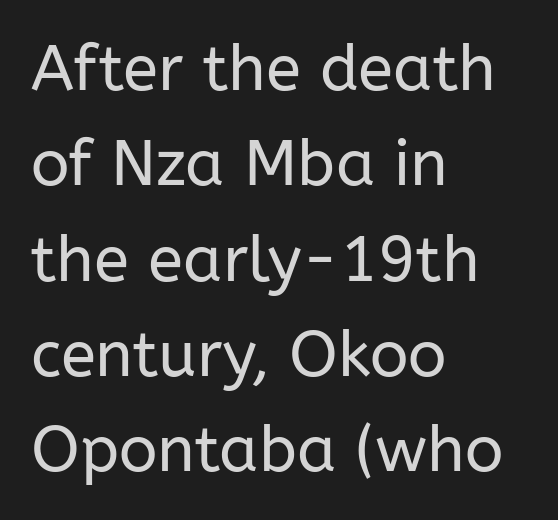
{"serif": "no", "italic": "no", "bold": "no", "weight": "regular", "width": "normal", "stroke_contrast": "low", "x_height": "medium", "monospaced": "no", "underline": "no", "align": "left", "line_spacing": "normal", "line_spacing_ratio": 1.49, "letter_spacing": "normal", "letter_spacing_em": 0.0, "glyph_px": 64}
